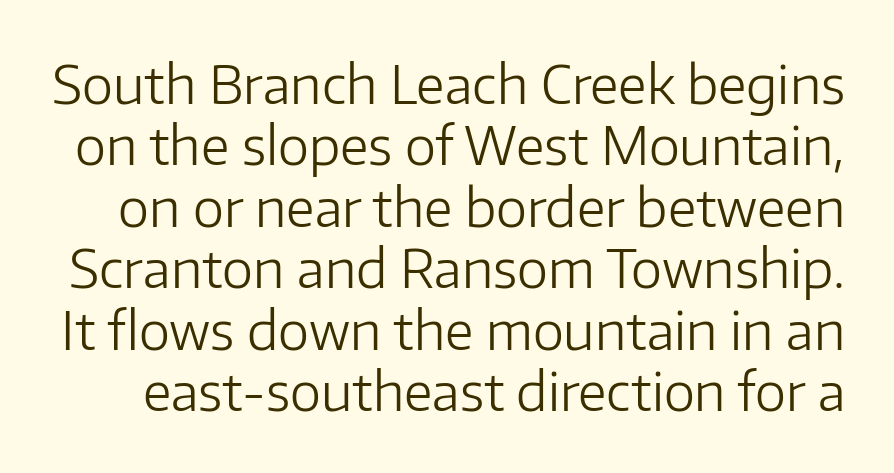
The image shows 53 px light sans-serif type, upright; set line spacing 1.16x, normal letter spacing, not underlined; low stroke contrast and a medium x-height.
